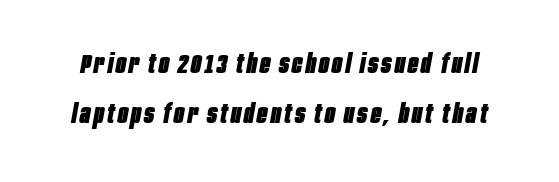
Has an underline been added? It has not. Its strokes are broad and dark, the hallmark of bold type. The lettering tilts uniformly, giving the passage an italic look.
